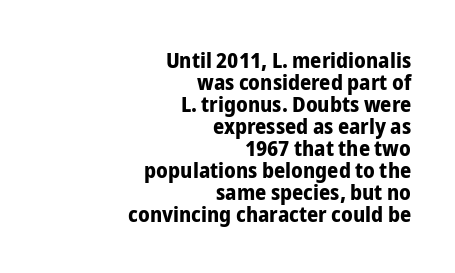
Quick note: underline off. Cramped leading. There is no visible air inserted between adjacent glyphs. Typeset ragged left — the right edge is the straight one. The rendering uses a bold face; every stroke is thick and dark. When letters stand straight like this, we call the style roman or upright.
